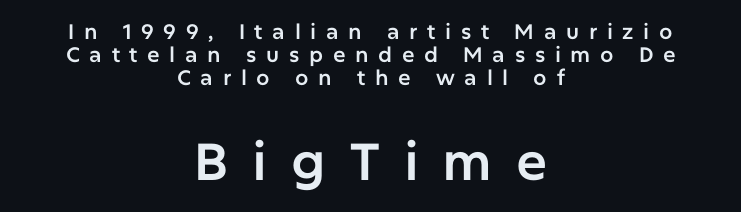
Q: Is the text italic (slanted)? A: No, it is upright.
Q: Is the typeface a serif or a sans-serif typeface? A: Sans-serif.
Q: Is the text underlined? A: No.
Q: How is the paragraph aligned? A: Centered.
Q: Is the spacing between letters normal or unusually wide? A: Unusually wide.
Q: Is the spacing between lines tight, normal or loose? A: Tight.
Q: Which block of text is set in a larger size, the first (top) or the second (bottom)? A: The second (bottom) one.
Q: Width (condensed, normal, or wide)? A: Normal.
Q: Stroke contrast? A: Low.
Q: x-height? A: Medium.
Q: Monospaced? A: No.
